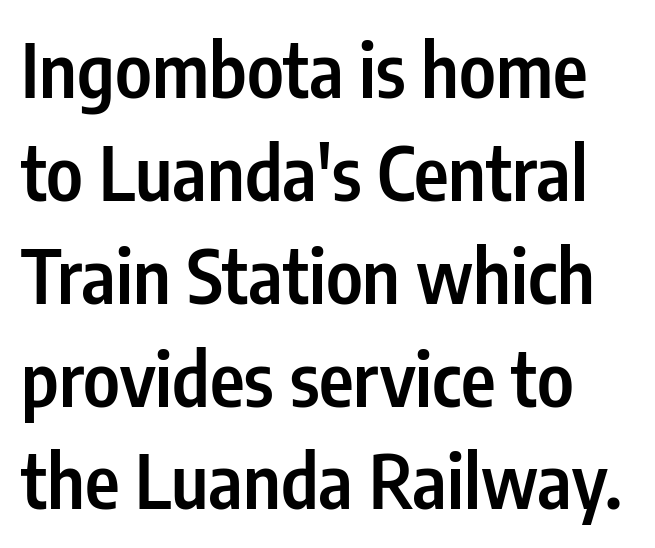
The image shows 74 px semibold, condensed sans-serif type, upright; set normal line spacing (1.39x), normal letter spacing, not underlined; low stroke contrast and a medium x-height.
